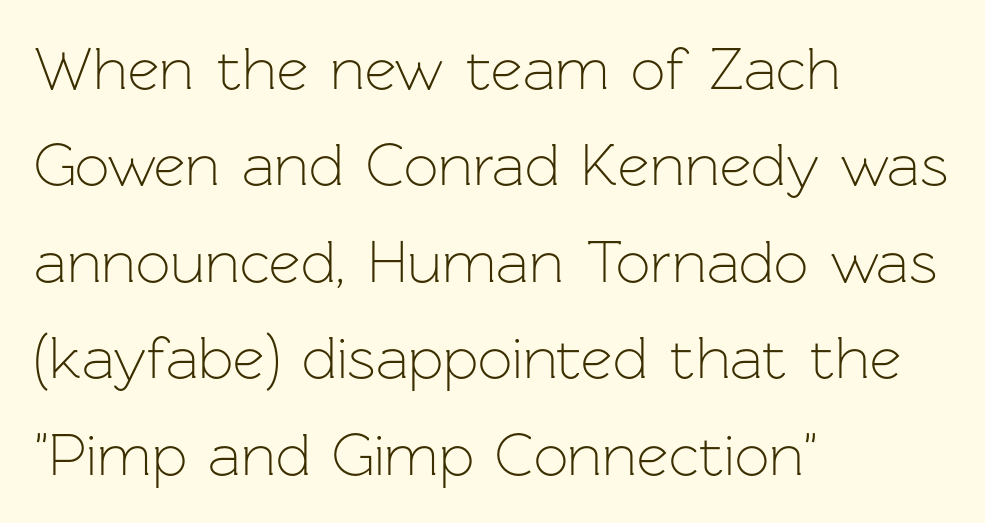
No italicization has been applied; the sample stays upright. This is sans-serif lettering, the kind often seen on screens and signage. Beneath every word, the page is bare. Glyph-to-glyph distance matches everyday printed text. The paragraph shown leans on its left margin. Interline gaps are of average width in this sample.
